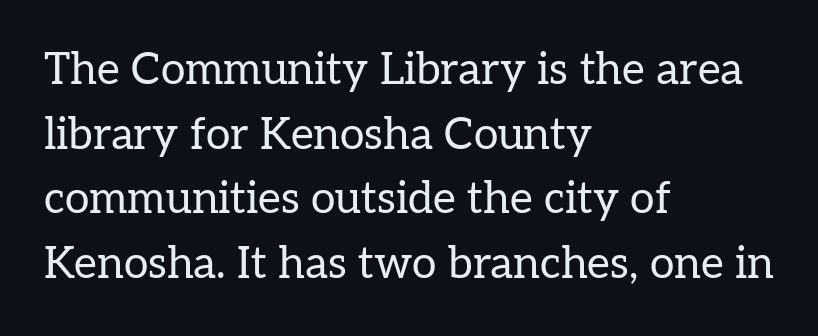
The image shows 44 px regular-weight serif type, upright; set left-aligned, normal line spacing (1.47x), normal letter spacing, not underlined; low stroke contrast and a medium x-height.
